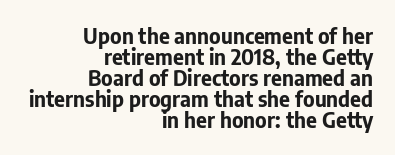
{"italic": "no", "bold": "yes", "underline": "no", "align": "right", "line_spacing": "tight", "line_spacing_ratio": 1.0, "letter_spacing": "normal", "letter_spacing_em": 0.0, "glyph_px": 21}
